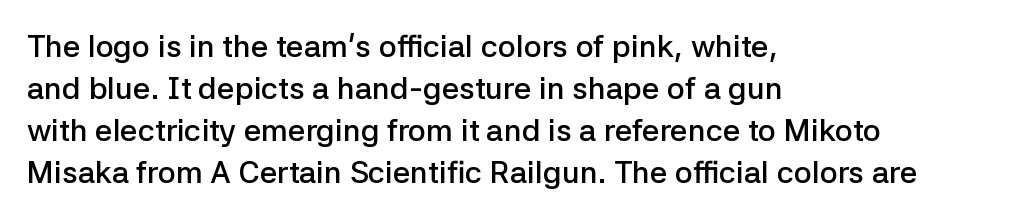
Q: Is the text bold? A: Semi-bold.
Q: Is the text italic (slanted)? A: No, it is upright.
Q: Is the typeface a serif or a sans-serif typeface? A: Sans-serif.
Q: Is the text underlined? A: No.
Q: How is the paragraph aligned? A: Left-aligned.
Q: Is the spacing between letters normal or unusually wide? A: Normal.
Q: Is the spacing between lines tight, normal or loose? A: Normal.
Q: Width (condensed, normal, or wide)? A: Normal.
Q: Stroke contrast? A: Low.
Q: x-height? A: Medium.
Q: Monospaced? A: No.
